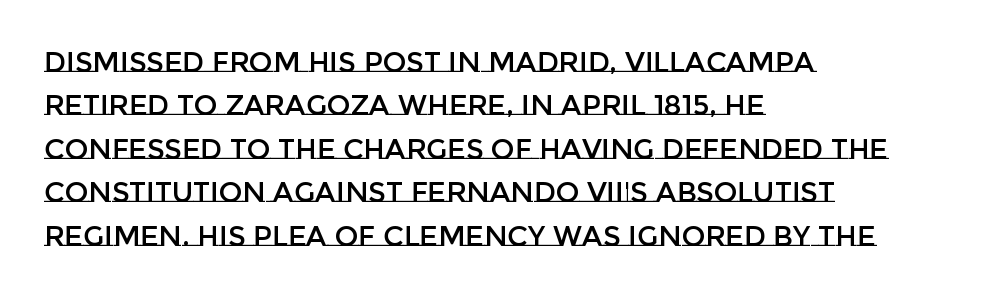
Q: Is the text italic (slanted)? A: No, it is upright.
Q: Is the text underlined? A: No.
Q: How is the paragraph aligned? A: Left-aligned.
Q: Is the spacing between letters normal or unusually wide? A: Normal.
Q: Is the spacing between lines tight, normal or loose? A: Normal.
Q: Width (condensed, normal, or wide)? A: Normal.
Q: Stroke contrast? A: Low.
Q: x-height? A: Large.
Q: Monospaced? A: No.
